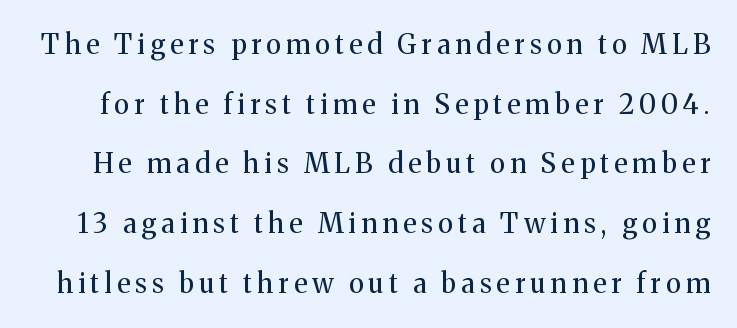
Q: Is the text bold? A: No.
Q: Is the text italic (slanted)? A: No, it is upright.
Q: Is the text underlined? A: No.
Q: Is the spacing between lines tight, normal or loose? A: Loose.
